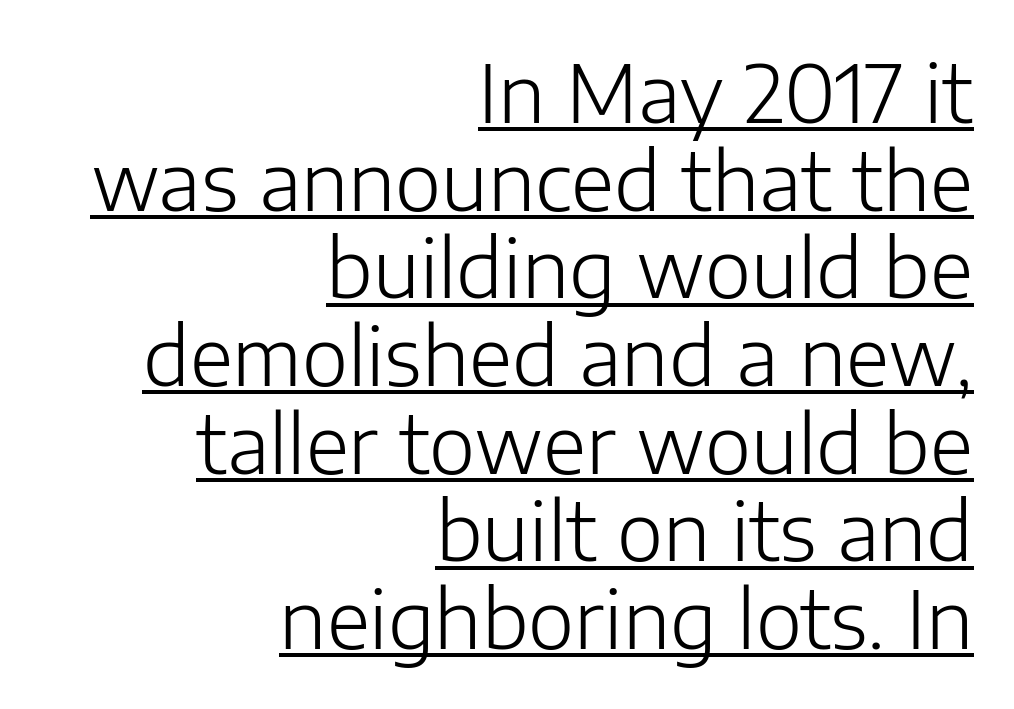
The rendering keeps characters at their native spacing. Caption: face not bold, strokes unweighted. Classification — sans serif. This sample has the flowing, uneven cadence of proportional lettering. Students, observe the line beneath the letters — that is underlining. Reading down the column, the eye jumps only a short way to each next line.
